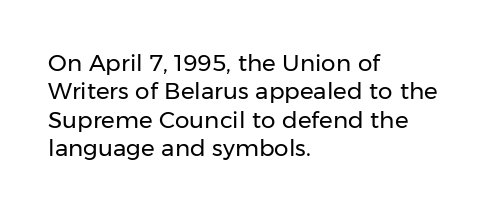
The image shows 23 px text type, upright; set left-aligned, line spacing 1.23x, normal letter spacing, not underlined.
